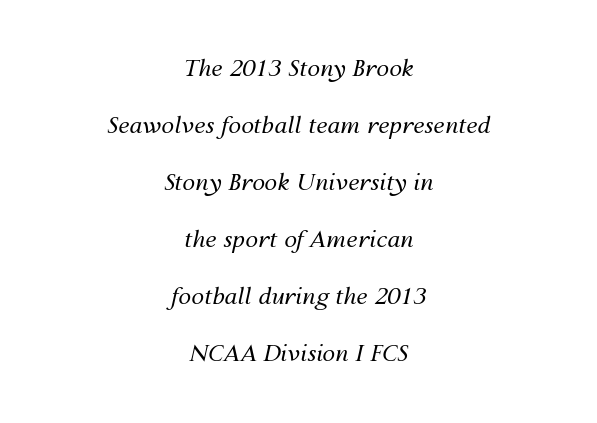
Q: Is the text bold? A: No.
Q: Is the text italic (slanted)? A: Yes, it leans right by about 12 degrees.
Q: Is the text underlined? A: No.
Q: How is the paragraph aligned? A: Centered.
Q: Is the spacing between letters normal or unusually wide? A: Normal.
Q: Is the spacing between lines tight, normal or loose? A: Loose.
